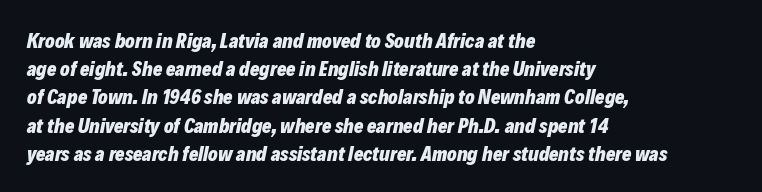
The image shows 20 px bold type, italic (leaning right); set left-aligned, normal line spacing (1.41x), normal letter spacing, not underlined.
